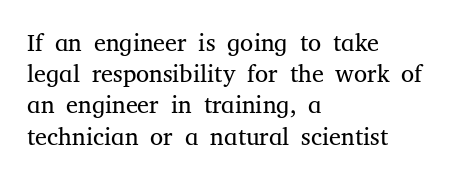
The image shows 24 px text type, upright; set left-aligned, normal line spacing (1.3x), normal letter spacing, not underlined.
